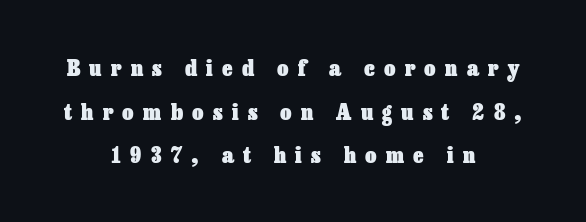
As a designer I'd log this as weight 700, bold. Teacher's note: observe the equal gaps on both sides — that is centered alignment. Glance below the letters and you will spot only blank space. Notice how the stems are strictly vertical — no italics here. Look at the tracking — it's clearly loosened, letters drifting apart. Baseline-to-baseline distance is far greater than the letter height.
